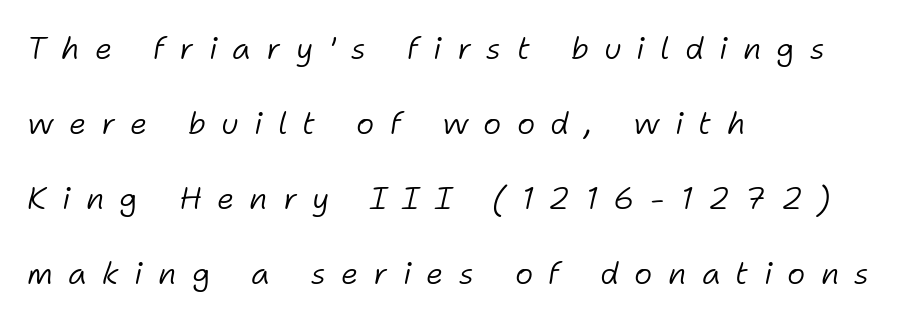
Q: Is the text bold? A: No.
Q: Is the text italic (slanted)? A: Yes, it leans right by about 11 degrees.
Q: Is the text underlined? A: No.
Q: How is the paragraph aligned? A: Left-aligned.
Q: Is the spacing between letters normal or unusually wide? A: Unusually wide.
Q: Is the spacing between lines tight, normal or loose? A: Loose.
Q: Width (condensed, normal, or wide)? A: Normal.
Q: Stroke contrast? A: Low.
Q: x-height? A: Medium.
Q: Monospaced? A: No.
